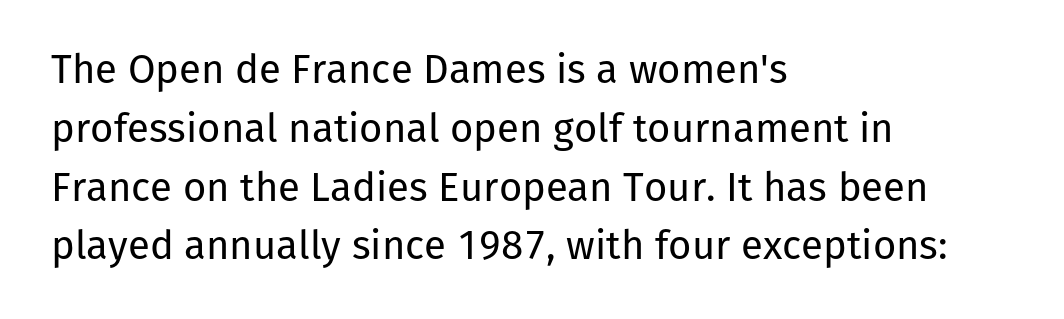
{"serif": "no", "italic": "no", "bold": "no", "weight": "regular", "width": "normal", "stroke_contrast": "low", "x_height": "medium", "monospaced": "no", "underline": "no", "align": "left", "line_spacing": "normal", "line_spacing_ratio": 1.47, "letter_spacing": "normal", "letter_spacing_em": 0.0, "glyph_px": 40}
